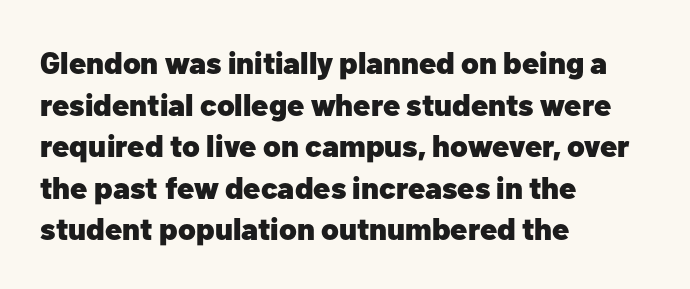
The face used here is a sans, in the tradition of grotesques and geometrics. Note the varied advance widths — an 'i' is clearly narrower than an 'm'. The tracking reads as untouched default to a designer's eye. Leading: standard. Typeset ragged right — the left edge is the straight one.
